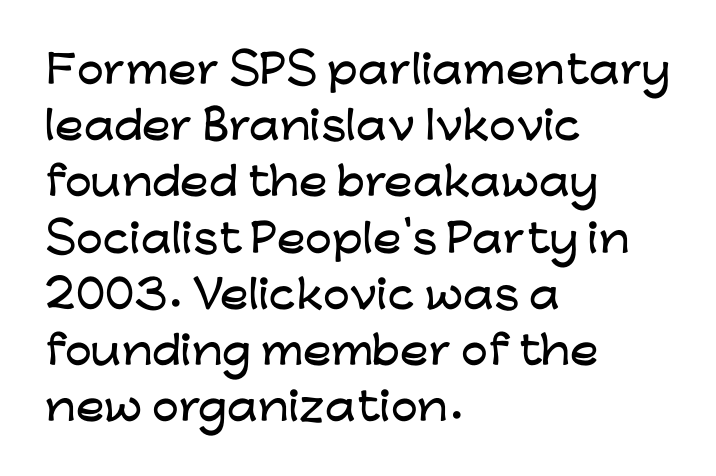
{"serif": "no", "italic": "no", "width": "wide", "stroke_contrast": "low", "x_height": "medium", "monospaced": "no", "underline": "no", "align": "left", "line_spacing": "normal", "line_spacing_ratio": 1.48, "letter_spacing": "normal", "letter_spacing_em": 0.0, "glyph_px": 38}
